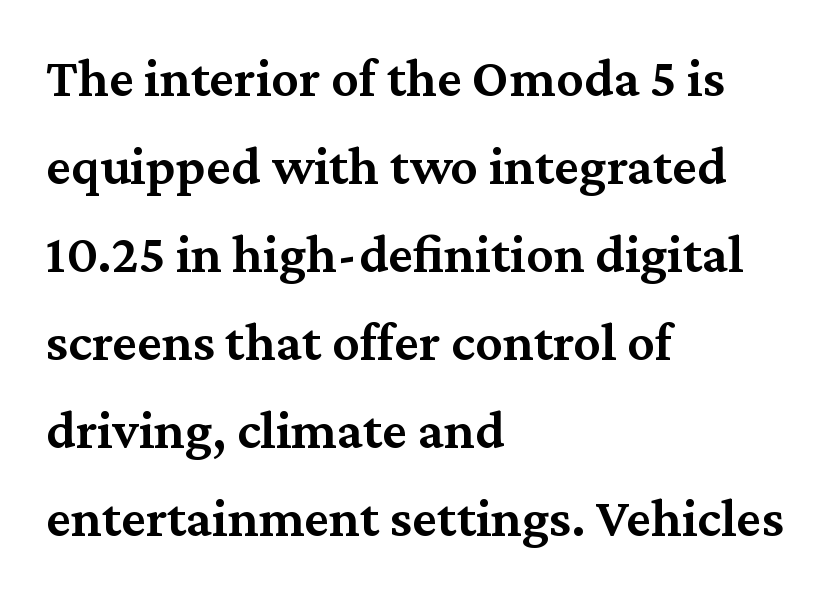
Here the designer chose a conventional face with non-uniform glyph widths. A typesetter would call this leading conventional body-copy spacing. Does the lettering tilt? It doesn't — this is upright. Each row of text sits above clean, open space. The passage shown is typeset with a serif family.
